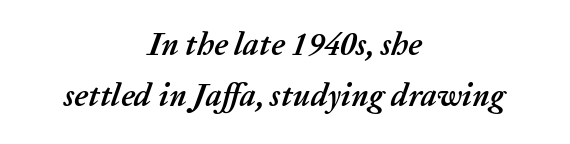
{"italic": "yes", "lean": "right", "slant_degrees": 20, "bold": "yes", "weight": "semibold", "width": "normal", "stroke_contrast": "medium", "x_height": "medium", "monospaced": "no", "underline": "no", "align": "center", "line_spacing": "normal", "line_spacing_ratio": 1.58, "letter_spacing": "normal", "letter_spacing_em": 0.0, "glyph_px": 32}
